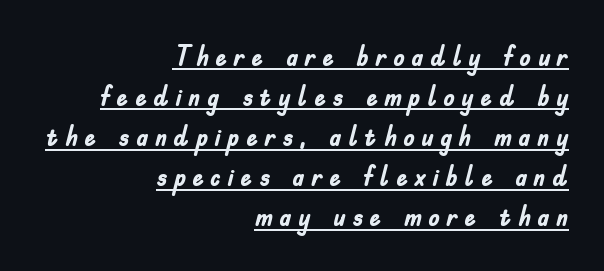
Horizontally, the lines are justified to the trailing edge only. The face used here is rendered with a markedly widened letterfit. Regular leading. The sample's only ornament is a line tracing under the words.
